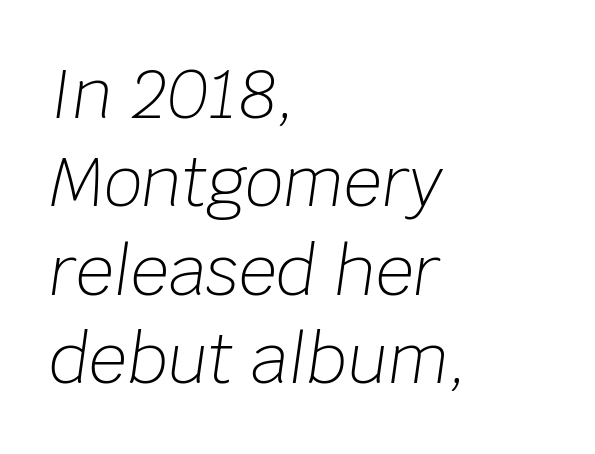
Q: Is the text bold? A: No.
Q: Is the text italic (slanted)? A: Yes, it leans right by about 8 degrees.
Q: Is the text underlined? A: No.
Q: How is the paragraph aligned? A: Left-aligned.
Q: Is the spacing between letters normal or unusually wide? A: Normal.
Q: Is the spacing between lines tight, normal or loose? A: Normal.
Q: Width (condensed, normal, or wide)? A: Normal.
Q: Stroke contrast? A: Low.
Q: x-height? A: Large.
Q: Monospaced? A: No.
